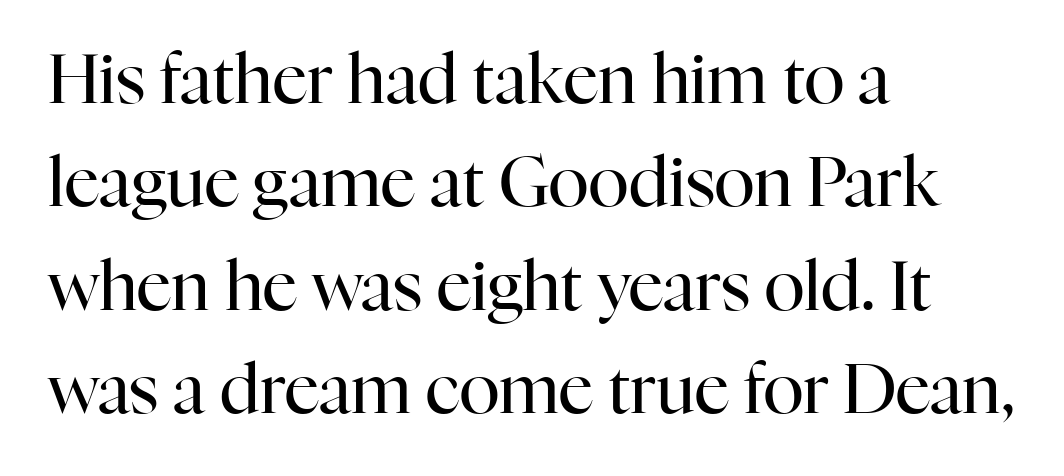
To sum up the face: it has serifs. No word sits above an underline. These lines are rendered in a variable-pitch font. Glyph-to-glyph distance matches everyday printed text.
